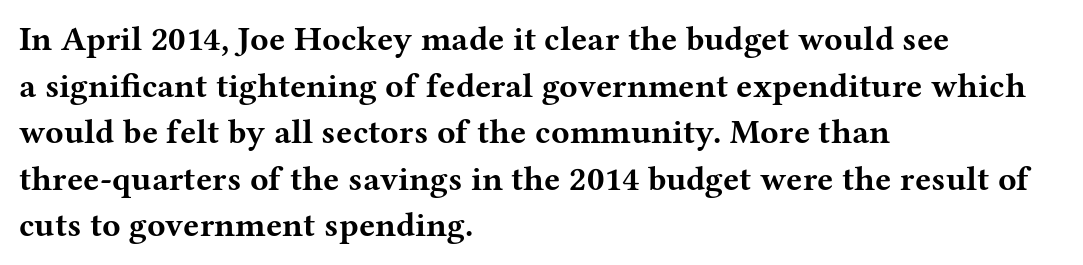
{"serif": "yes", "italic": "no", "bold": "yes", "weight": "bold", "width": "wide", "stroke_contrast": "medium", "x_height": "medium", "monospaced": "no", "underline": "no", "align": "left", "line_spacing": "normal", "line_spacing_ratio": 1.37, "letter_spacing": "normal", "letter_spacing_em": 0.0, "glyph_px": 34}
